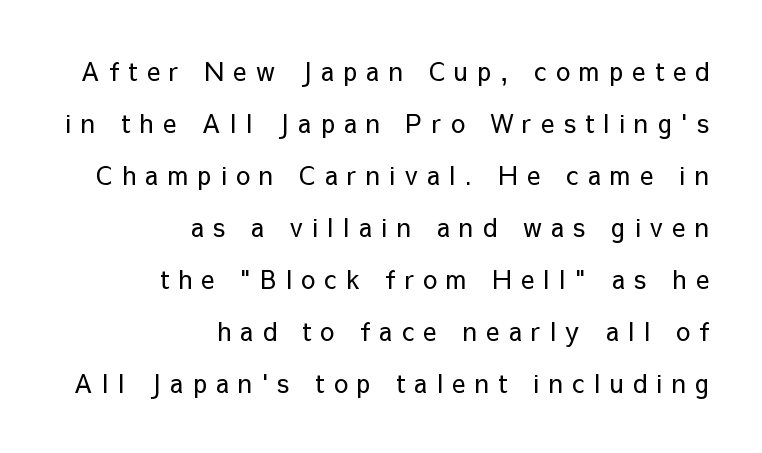
The image shows 25 px text type, upright; set right-aligned, loose line spacing (2.08x), unusually wide letter spacing (+0.37 em), not underlined.
